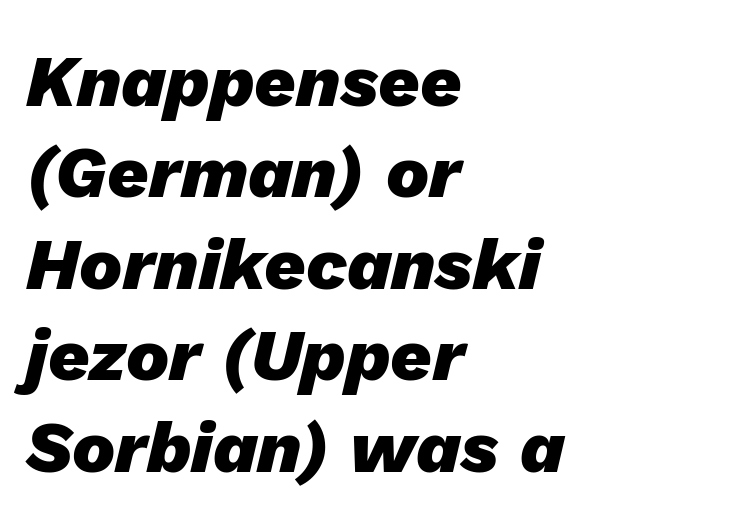
Line spacing here is normal. Line beginnings align vertically; line endings do not. The text carries the slant typical of an italic or oblique font. Plain, unruled lines of type. In terms of weight, the rendering is a true, heavy bold.
